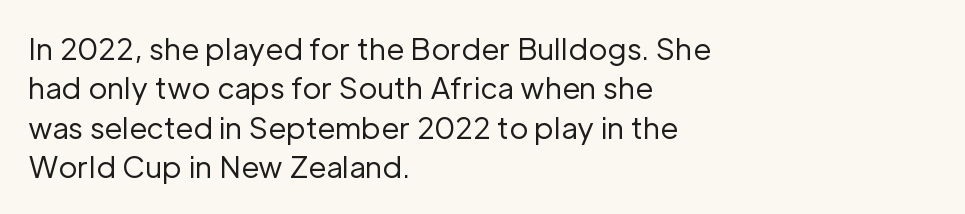
You could not count columns in this text — the font is proportionally spaced. In terms of letterspacing, this is plain default setting. The rag falls on the right side of this text block. This rendering features lettering with no underline. How would I describe the line gaps? Plain and ordinary. Unlike italic type, these characters show no tilt at all.
